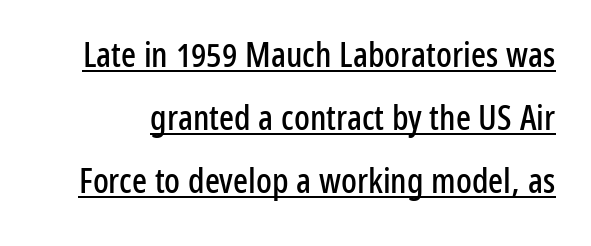
Q: Is the text italic (slanted)? A: No, it is upright.
Q: Is the typeface a serif or a sans-serif typeface? A: Sans-serif.
Q: Is the text underlined? A: Yes.
Q: Is the spacing between letters normal or unusually wide? A: Normal.
Q: Width (condensed, normal, or wide)? A: Condensed.
Q: Stroke contrast? A: Low.
Q: x-height? A: Medium.
Q: Monospaced? A: No.
